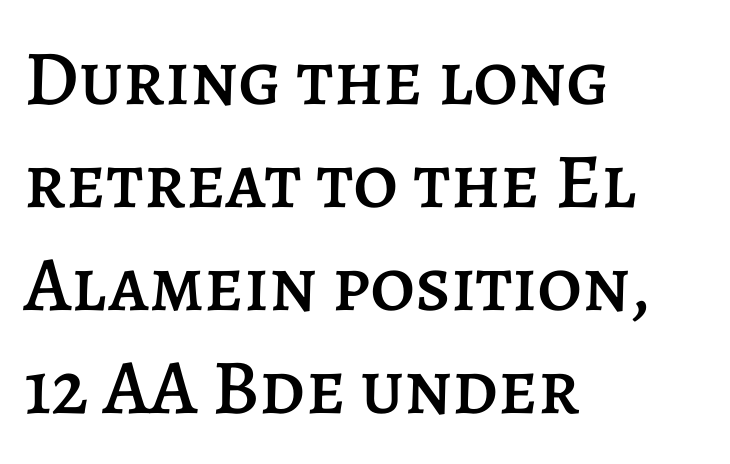
Q: Is the text italic (slanted)? A: No, it is upright.
Q: Is the text underlined? A: No.
Q: How is the paragraph aligned? A: Left-aligned.
Q: Is the spacing between letters normal or unusually wide? A: Normal.
Q: Is the spacing between lines tight, normal or loose? A: Normal.
Q: Width (condensed, normal, or wide)? A: Normal.
Q: Stroke contrast? A: Low.
Q: x-height? A: Large.
Q: Monospaced? A: No.
